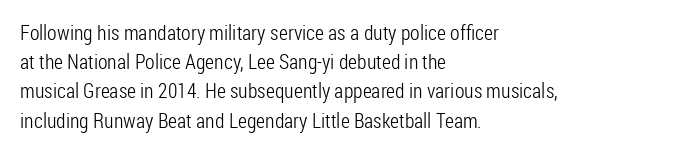
{"italic": "no", "bold": "no", "underline": "no", "align": "left", "line_spacing": "normal", "line_spacing_ratio": 1.39, "letter_spacing": "normal", "letter_spacing_em": 0.0, "glyph_px": 21}
